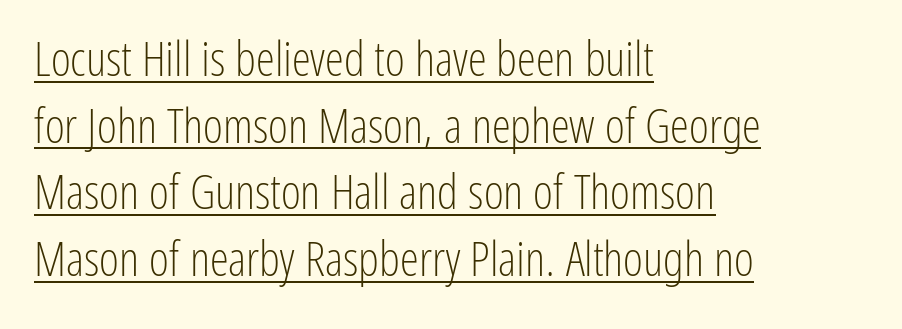
The image shows 48 px light, condensed sans-serif type, upright; set left-aligned, normal line spacing (1.39x), normal letter spacing, underlined; low stroke contrast and a medium x-height.
